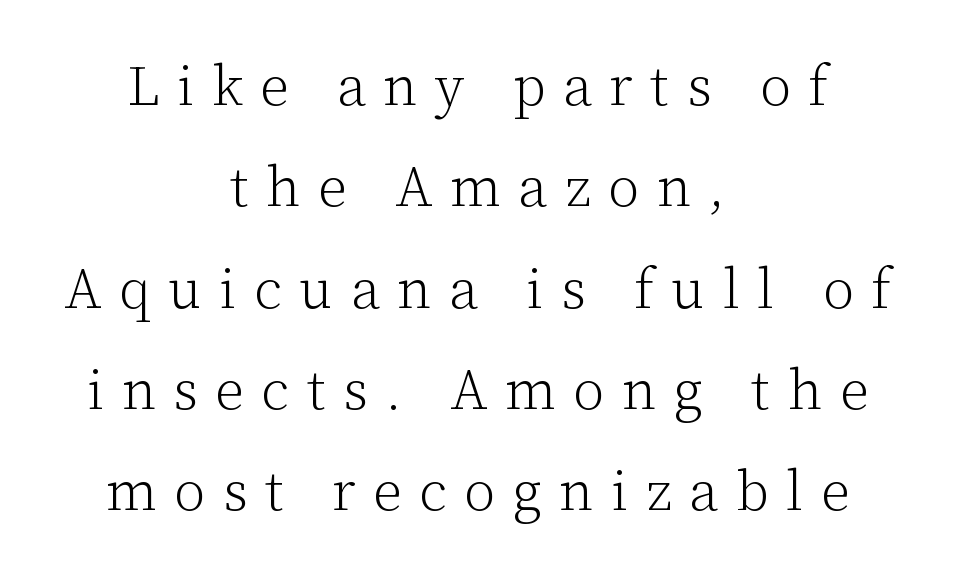
Is the block centered? Yes — each line is placed symmetrically about the middle. Old-style or modern, the face here clearly has serifs. Stems here are at most as thick as an everyday book face. Type without underlining.
